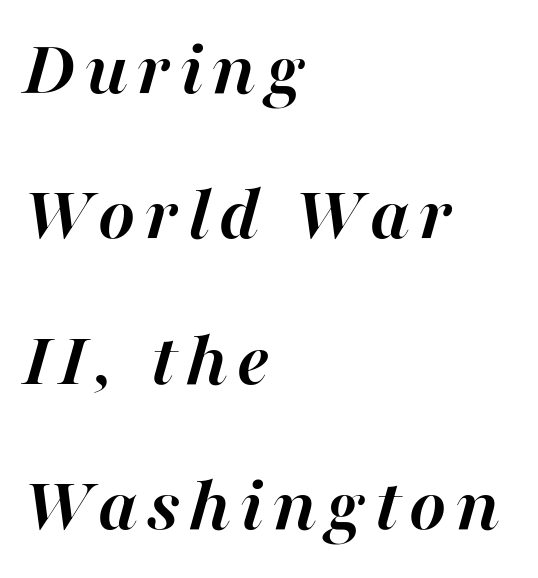
The image shows 79 px semibold type, italic (leaning right); set left-aligned, line spacing 1.84x, not underlined; high stroke contrast and a medium x-height.
